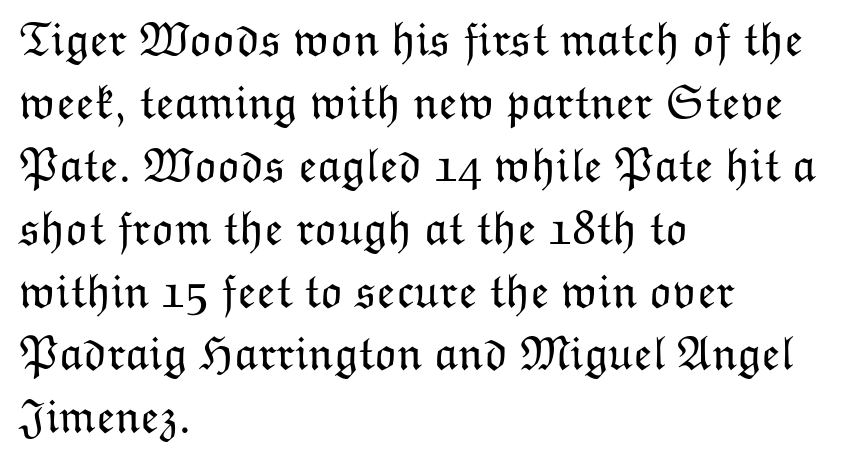
{"italic": "no", "bold": "no", "weight": "light", "width": "normal", "stroke_contrast": "low", "x_height": "medium", "monospaced": "no", "underline": "no", "align": "left", "line_spacing": "normal", "line_spacing_ratio": 1.31, "letter_spacing": "normal", "letter_spacing_em": 0.0, "glyph_px": 48}
